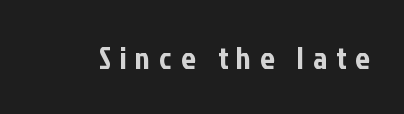
Q: Is the text italic (slanted)? A: No, it is upright.
Q: Is the typeface a serif or a sans-serif typeface? A: Sans-serif.
Q: Is the text underlined? A: No.
Q: Is the spacing between letters normal or unusually wide? A: Unusually wide.
Q: Width (condensed, normal, or wide)? A: Condensed.
Q: Stroke contrast? A: Low.
Q: x-height? A: Medium.
Q: Monospaced? A: No.
